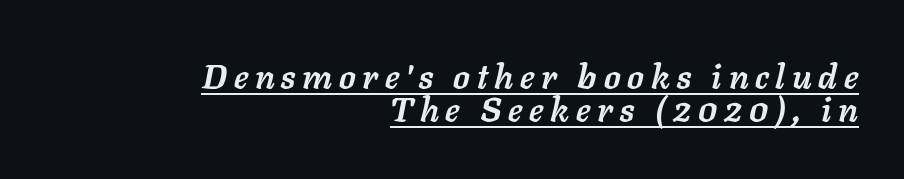
The image shows 34 px semibold type, italic (leaning right); set right-aligned, tight line spacing (0.97x), unusually wide letter spacing (+0.2 em), underlined; low stroke contrast and a medium x-height.
